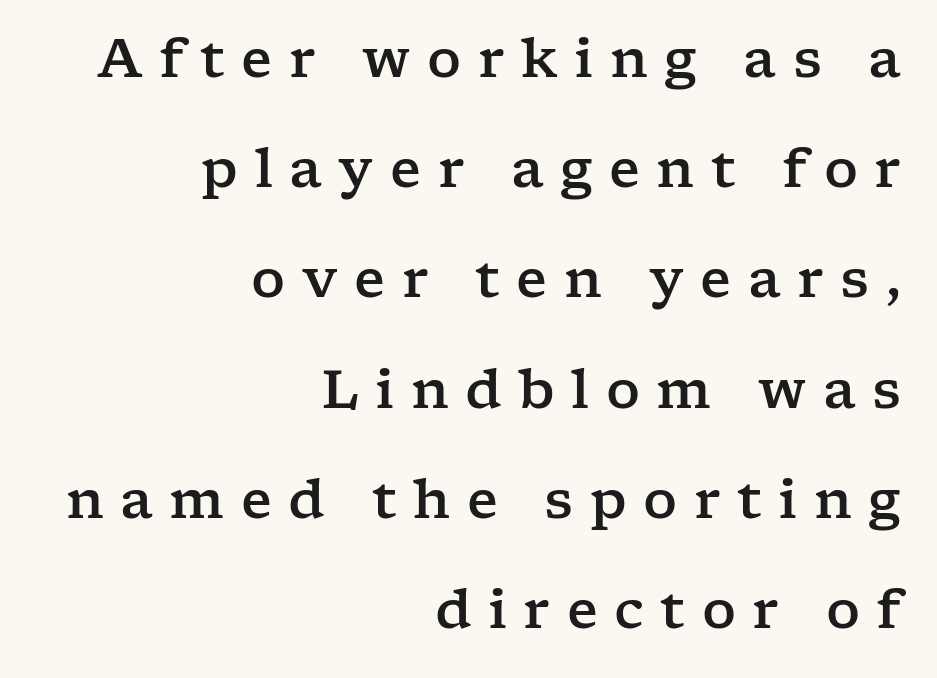
Q: Is the text italic (slanted)? A: No, it is upright.
Q: Is the typeface a serif or a sans-serif typeface? A: Serif.
Q: Is the text underlined? A: No.
Q: How is the paragraph aligned? A: Right-aligned.
Q: Is the spacing between letters normal or unusually wide? A: Unusually wide.
Q: Is the spacing between lines tight, normal or loose? A: Loose.
Q: Width (condensed, normal, or wide)? A: Wide.
Q: Stroke contrast? A: Low.
Q: x-height? A: Medium.
Q: Monospaced? A: No.
